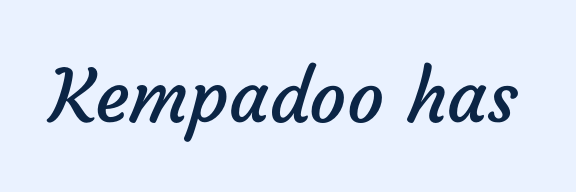
Q: Is the text bold? A: No.
Q: Is the typeface a serif or a sans-serif typeface? A: Sans-serif.
Q: Is the text underlined? A: No.
Q: Is the spacing between letters normal or unusually wide? A: Normal.
Q: Width (condensed, normal, or wide)? A: Normal.
Q: Stroke contrast? A: Low.
Q: x-height? A: Medium.
Q: Monospaced? A: No.
